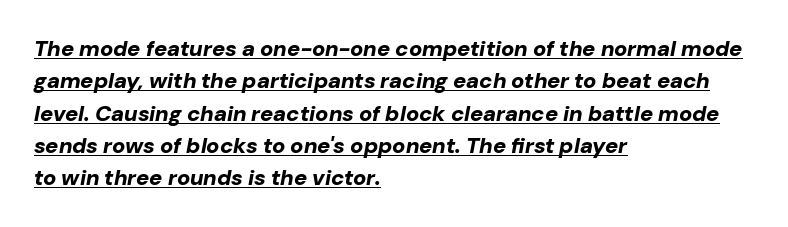
{"italic": "yes", "lean": "right", "slant_degrees": 10, "bold": "yes", "underline": "yes", "align": "left", "line_spacing": "normal", "line_spacing_ratio": 1.47, "letter_spacing": "normal", "letter_spacing_em": 0.0, "glyph_px": 22}
